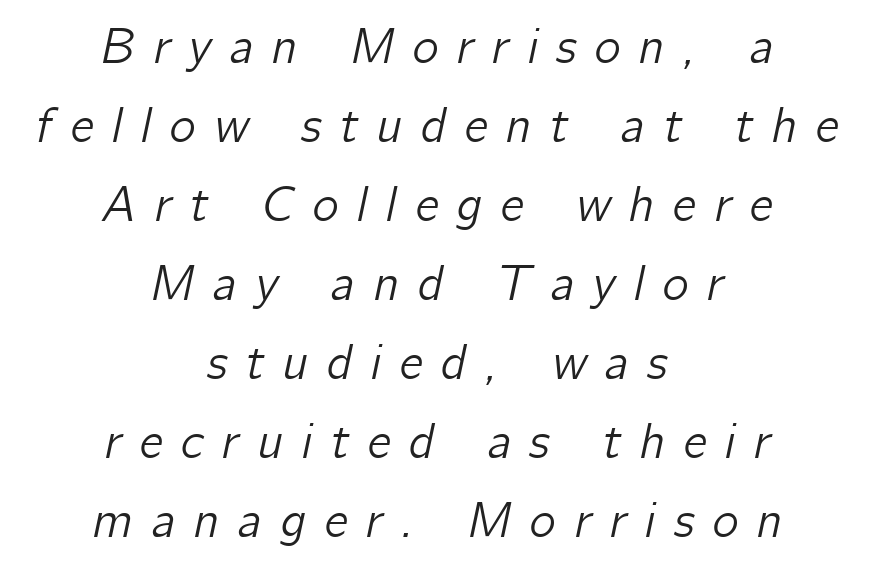
A student would call this center alignment; a typographer would say set centered. Spacing verdict: proportional, widths tailored to each character. This is oblique type, the kind used for emphasis or titles. Normally led — the rows are evenly, conventionally spaced. The foot of each line stays bare and open.
